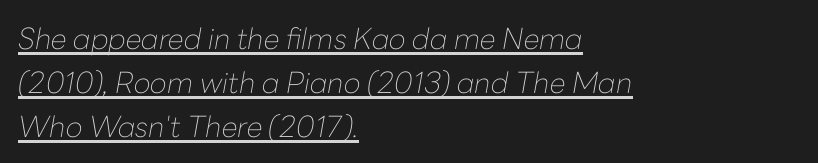
Compared with a typical body face, this is equally light or lighter still. The designer left line spacing at the default. Do the characters align in a grid? No, the font is proportional. A continuous stroke trails under the words, as in a hyperlink.
